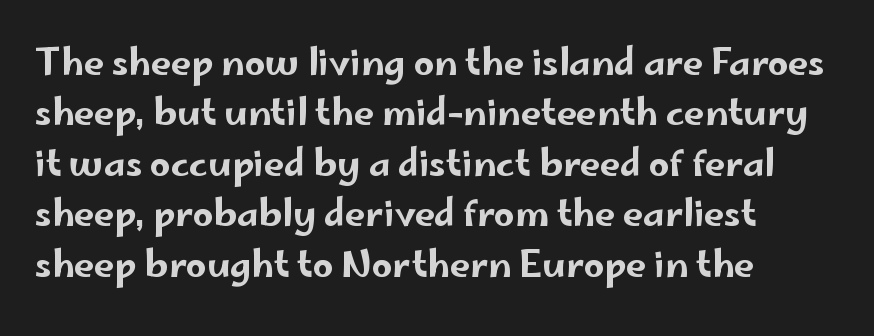
Look at the tracking — it's just the regular setting, nothing added. Quick note: interline space is typical. Upright lettering throughout. Words float on clear page, feet unadorned.
